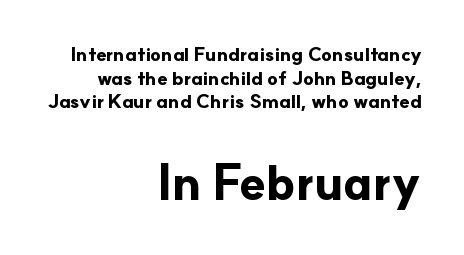
The image shows 48 px bold sans-serif type, upright; set right-aligned, line spacing 1.24x, normal letter spacing, not underlined; the second (bottom) block is 2.53x larger; low stroke contrast and a small x-height.
